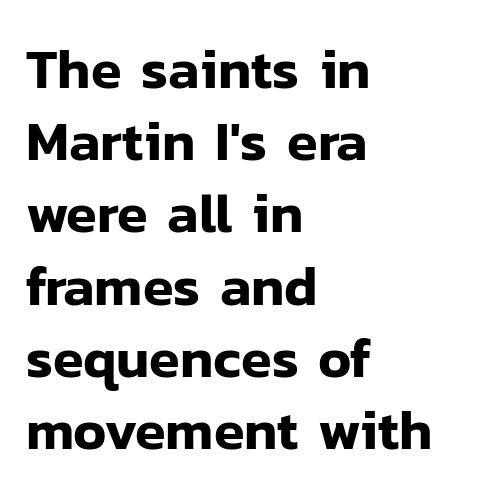
The image shows 56 px sans-serif type, upright; set left-aligned, normal line spacing (1.29x), normal letter spacing, not underlined; low stroke contrast and a medium x-height.
